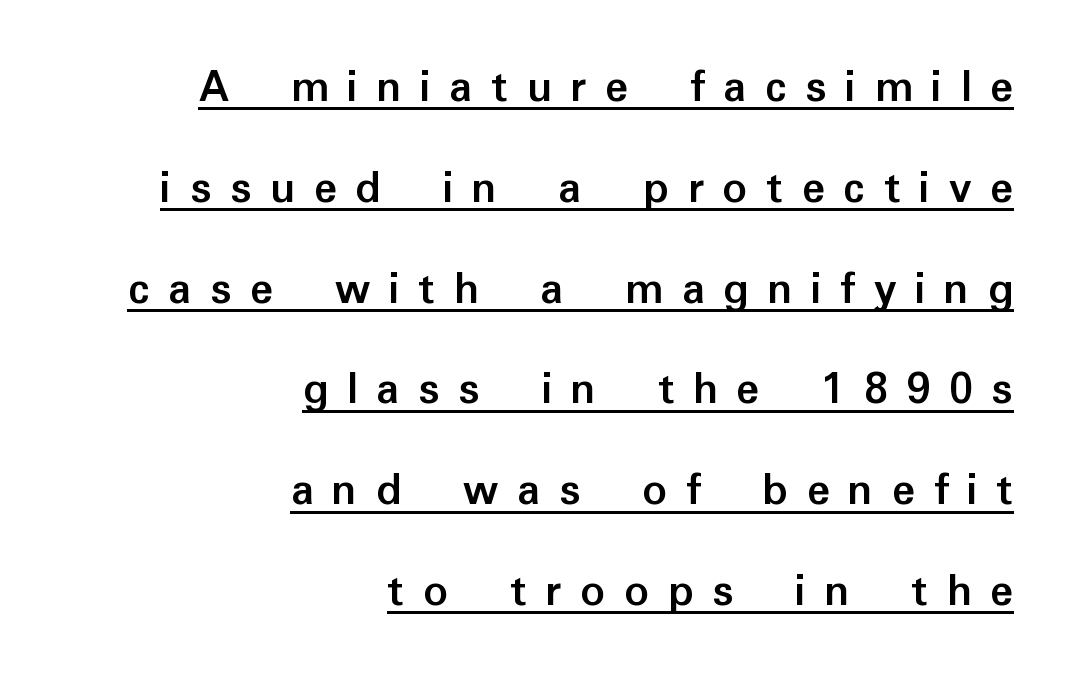
{"serif": "no", "italic": "no", "bold": "yes", "weight": "semibold", "width": "normal", "stroke_contrast": "low", "x_height": "medium", "monospaced": "no", "underline": "yes", "align": "right", "line_spacing": "loose", "line_spacing_ratio": 2.1, "letter_spacing": "wide", "letter_spacing_em": 0.39, "glyph_px": 48}
